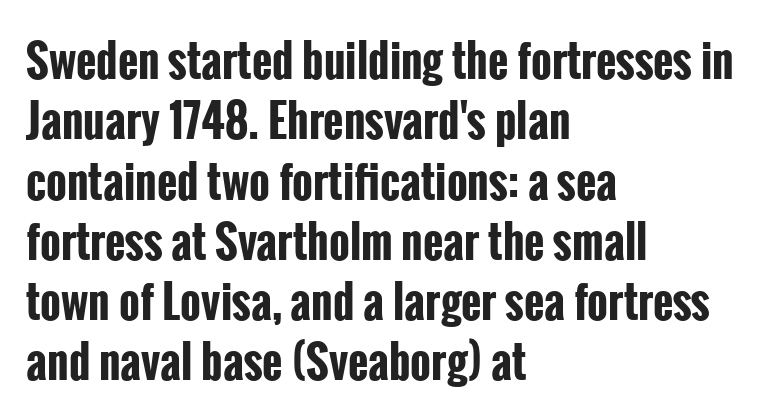
{"serif": "no", "italic": "no", "bold": "yes", "weight": "bold", "width": "condensed", "stroke_contrast": "low", "x_height": "medium", "monospaced": "no", "underline": "no", "align": "left", "line_spacing": "normal", "line_spacing_ratio": 1.37, "letter_spacing": "normal", "letter_spacing_em": 0.0, "glyph_px": 44}
